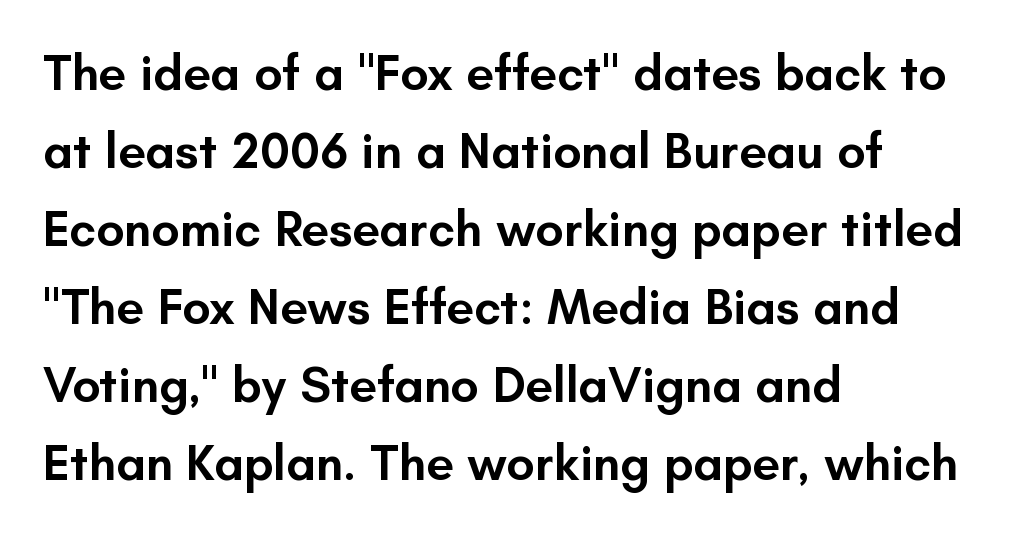
The image shows 50 px semibold sans-serif type, upright; set left-aligned, normal line spacing (1.56x), normal letter spacing, not underlined; low stroke contrast and a small x-height.
